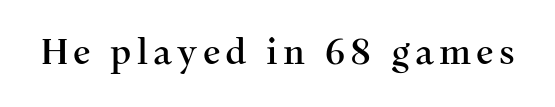
Q: Is the text italic (slanted)? A: No, it is upright.
Q: Is the typeface a serif or a sans-serif typeface? A: Serif.
Q: Is the text underlined? A: No.
Q: Width (condensed, normal, or wide)? A: Normal.
Q: Stroke contrast? A: Medium.
Q: x-height? A: Medium.
Q: Monospaced? A: No.
